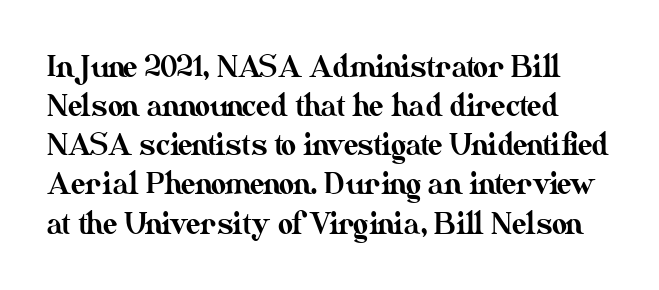
The image shows 29 px text type, upright; set normal line spacing (1.35x), normal letter spacing, not underlined; medium stroke contrast and a small x-height.
